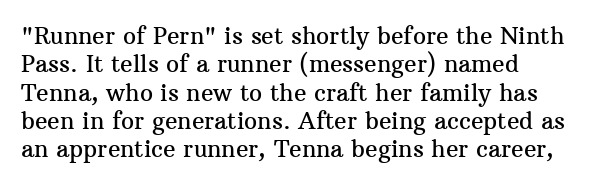
The line texture is even and compact thanks to regular tracking. Unmarked baselines from the first word to the last. Characters remain perfectly vertical along every line.
